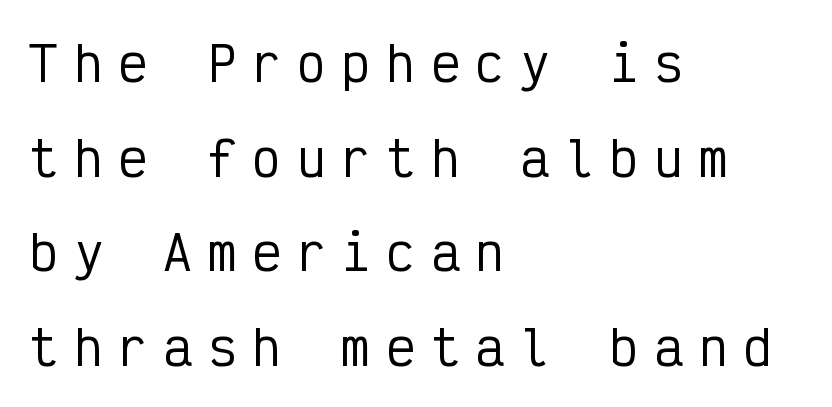
Q: Is the text italic (slanted)? A: No, it is upright.
Q: Is the typeface a serif or a sans-serif typeface? A: Sans-serif.
Q: Is the text underlined? A: No.
Q: How is the paragraph aligned? A: Left-aligned.
Q: Is the spacing between letters normal or unusually wide? A: Unusually wide.
Q: Is the spacing between lines tight, normal or loose? A: Loose.
Q: Width (condensed, normal, or wide)? A: Condensed.
Q: Stroke contrast? A: Low.
Q: x-height? A: Medium.
Q: Monospaced? A: Yes.
